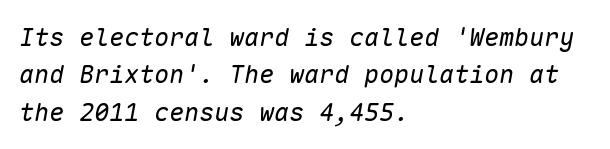
The image shows 25 px text type, italic (leaning right); set left-aligned, normal line spacing (1.5x), normal letter spacing, not underlined.
